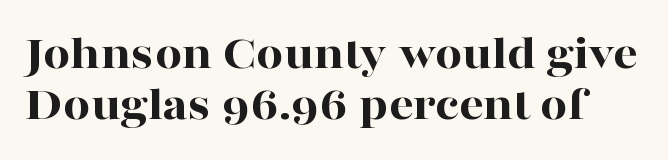
The axis of the letterforms is exactly vertical. The horizontal fit of the characters is conventional and even. Type style note: has serifs. Stroke thickness is high; the sample reads as a true bold.
